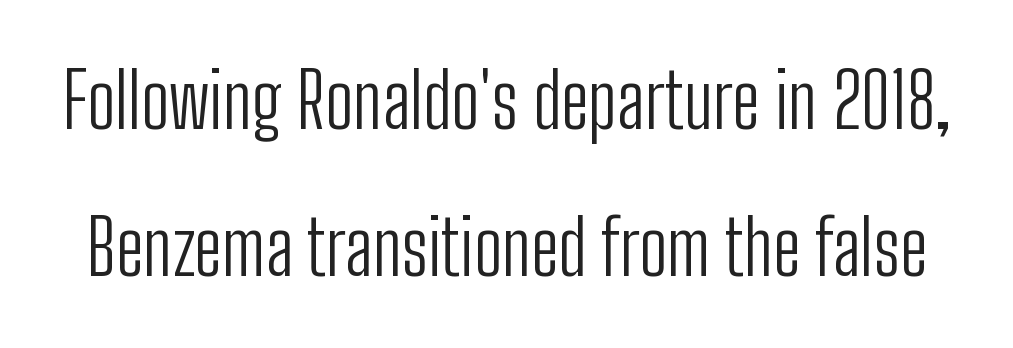
The image shows 76 px light, condensed sans-serif type, upright; set loose line spacing (1.94x), normal letter spacing, not underlined; low stroke contrast and a medium x-height.
